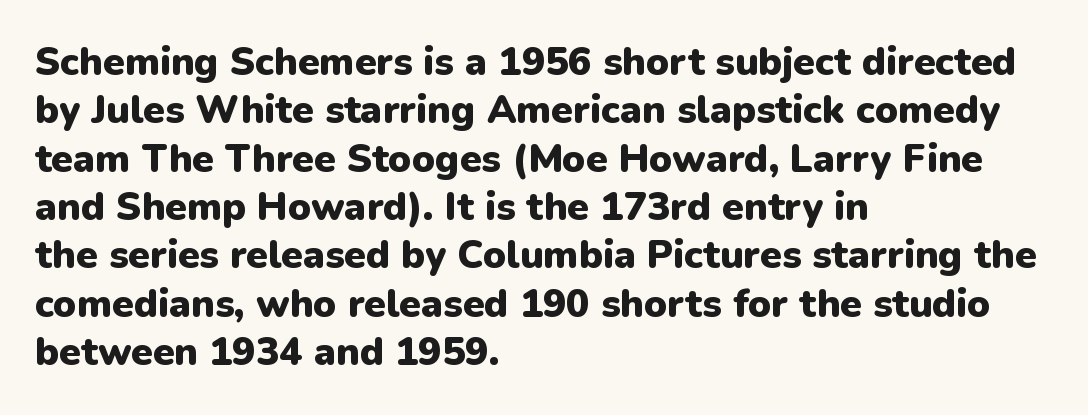
{"serif": "no", "italic": "no", "bold": "yes", "weight": "heavy", "width": "normal", "stroke_contrast": "low", "x_height": "medium", "monospaced": "no", "underline": "no", "align": "left", "line_spacing_ratio": 1.24, "letter_spacing": "normal", "letter_spacing_em": 0.0, "glyph_px": 39}
